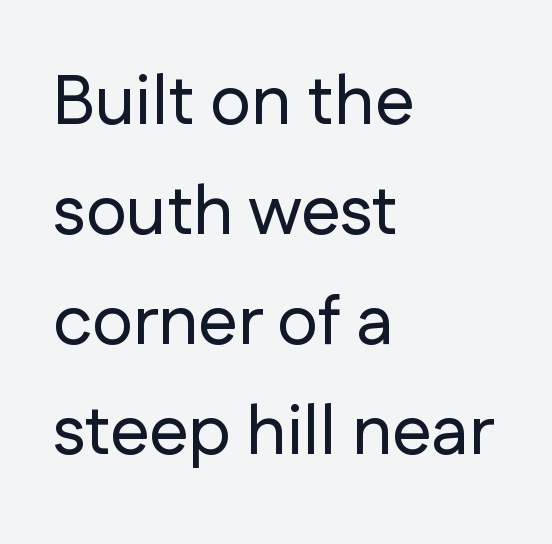
Q: Is the text italic (slanted)? A: No, it is upright.
Q: Is the typeface a serif or a sans-serif typeface? A: Sans-serif.
Q: Is the text underlined? A: No.
Q: How is the paragraph aligned? A: Left-aligned.
Q: Is the spacing between letters normal or unusually wide? A: Normal.
Q: Is the spacing between lines tight, normal or loose? A: Normal.
Q: Width (condensed, normal, or wide)? A: Normal.
Q: Stroke contrast? A: Low.
Q: x-height? A: Medium.
Q: Monospaced? A: No.
